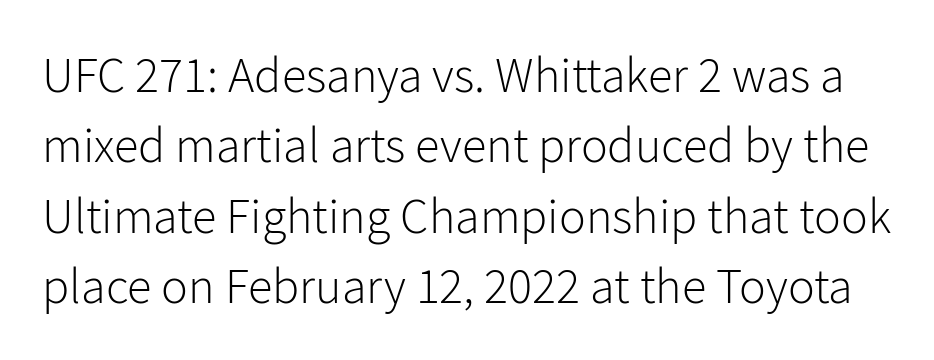
{"serif": "no", "italic": "no", "bold": "no", "weight": "light", "width": "normal", "stroke_contrast": "low", "x_height": "medium", "monospaced": "no", "underline": "no", "line_spacing": "normal", "line_spacing_ratio": 1.41, "letter_spacing": "normal", "letter_spacing_em": 0.0, "glyph_px": 50}
